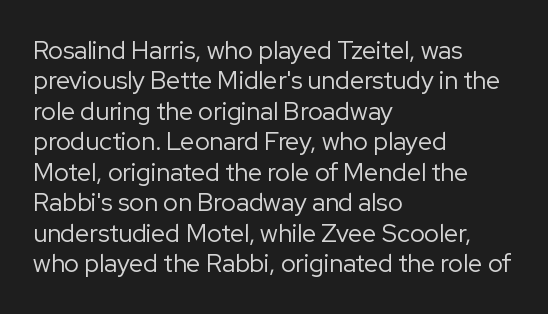
Nope, not italic — everything's standing straight. Only glyphs here, with clear space below each row. Leftover space on each line is placed entirely after the last word. The gaps between neighbouring characters are ordinary and unremarkable. A light-to-regular cut is what we see here.
